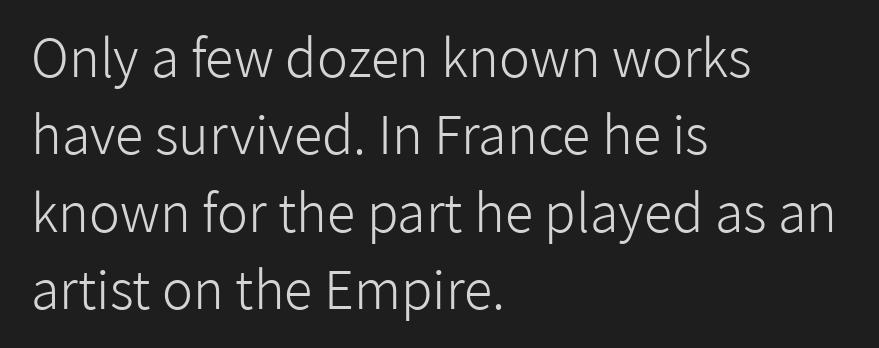
Interline gaps are of average width in this sample. Spacing verdict: proportional, widths tailored to each character. Unlike a traditional serif, this face leaves its strokes unadorned. Is the letter spacing exaggerated? No — it looks like the ordinary default. Ink coverage per letter is moderate at most.
